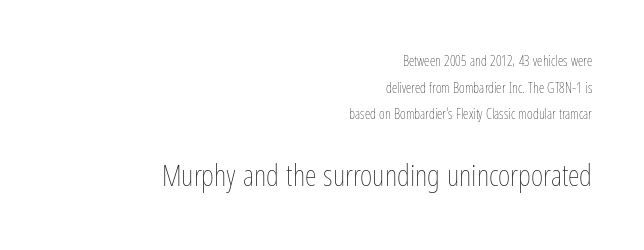
The image shows 30 px thin, condensed type, upright; set right-aligned, loose line spacing (1.9x), normal letter spacing, not underlined; the second (bottom) block is 2.14x larger; low stroke contrast and a medium x-height.
